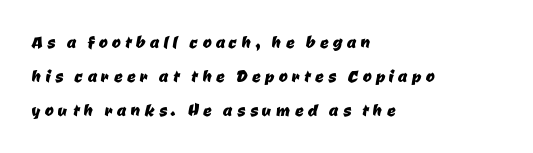
Q: Is the text underlined? A: No.
Q: How is the paragraph aligned? A: Left-aligned.
Q: Is the spacing between letters normal or unusually wide? A: Unusually wide.
Q: Is the spacing between lines tight, normal or loose? A: Normal.
